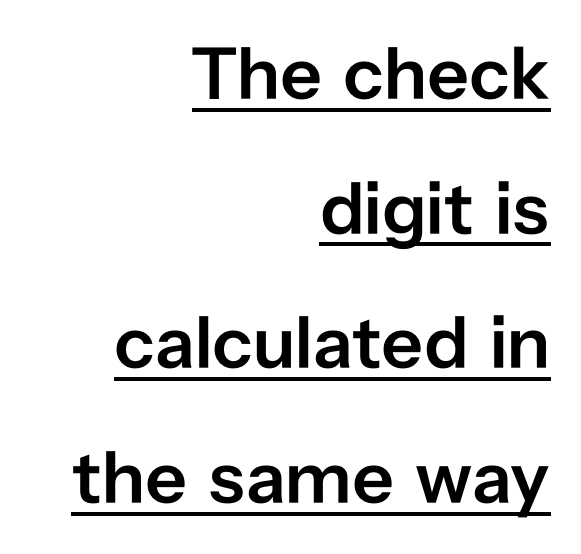
Q: Is the text bold? A: Semi-bold.
Q: Is the text italic (slanted)? A: No, it is upright.
Q: Is the typeface a serif or a sans-serif typeface? A: Sans-serif.
Q: Is the text underlined? A: Yes.
Q: How is the paragraph aligned? A: Right-aligned.
Q: Is the spacing between letters normal or unusually wide? A: Normal.
Q: Width (condensed, normal, or wide)? A: Normal.
Q: Stroke contrast? A: Low.
Q: x-height? A: Medium.
Q: Monospaced? A: No.
